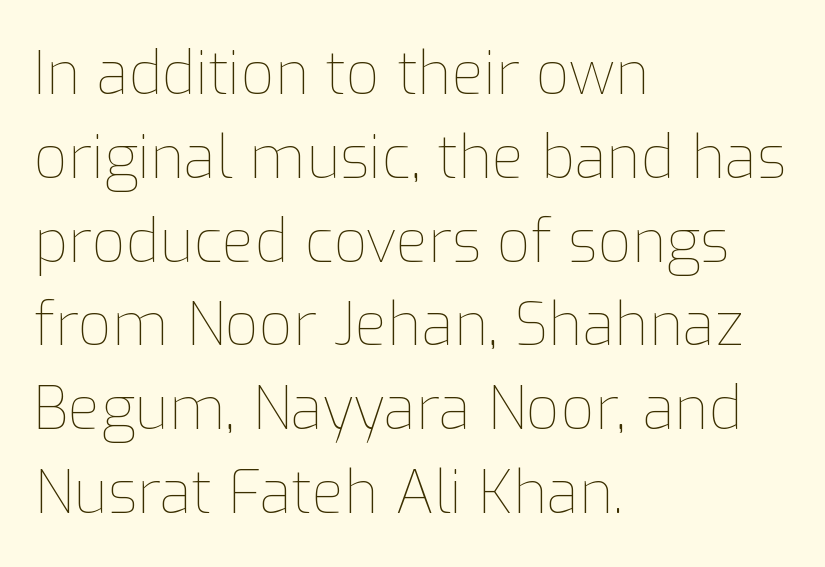
Q: Is the text bold? A: No.
Q: Is the text italic (slanted)? A: No, it is upright.
Q: Is the text underlined? A: No.
Q: How is the paragraph aligned? A: Left-aligned.
Q: Is the spacing between letters normal or unusually wide? A: Normal.
Q: Is the spacing between lines tight, normal or loose? A: Normal.
Q: Width (condensed, normal, or wide)? A: Normal.
Q: Stroke contrast? A: Low.
Q: x-height? A: Medium.
Q: Monospaced? A: No.
